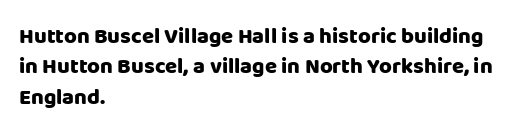
The image shows 22 px bold type, upright; set left-aligned, normal line spacing (1.38x), normal letter spacing, not underlined.
